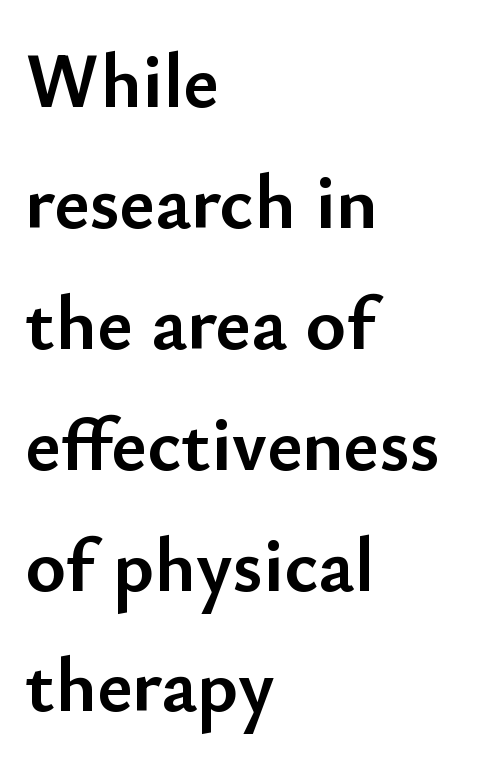
{"serif": "no", "italic": "no", "bold": "yes", "weight": "semibold", "width": "normal", "stroke_contrast": "low", "x_height": "small", "monospaced": "no", "underline": "no", "align": "left", "line_spacing": "normal", "line_spacing_ratio": 1.57, "letter_spacing": "normal", "letter_spacing_em": 0.0, "glyph_px": 77}
